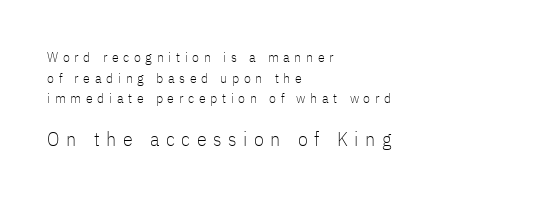
Beneath every word, the page is bare. Notice how the stems are strictly vertical — no italics here. In this sample the second text group is rendered at the bigger scale. Leading matches the norm, producing a regular column. Words appear elongated and porous because spacing is wide.
